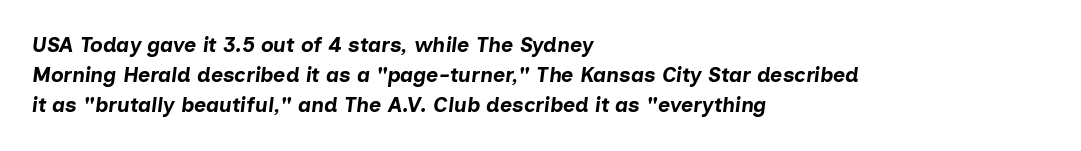
The image shows 21 px bold type, italic (leaning right); set left-aligned, normal line spacing (1.43x), normal letter spacing, not underlined.
